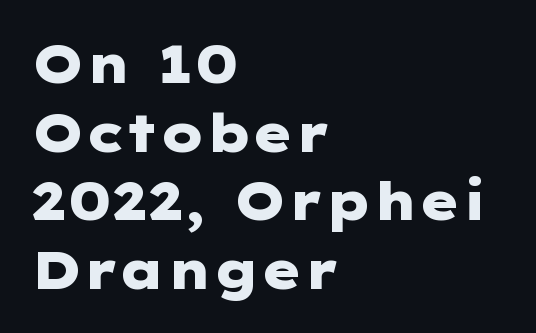
The image shows 52 px heavy, wide sans-serif type, upright; set left-aligned, normal line spacing (1.32x), normal letter spacing, not underlined; low stroke contrast and a medium x-height.
